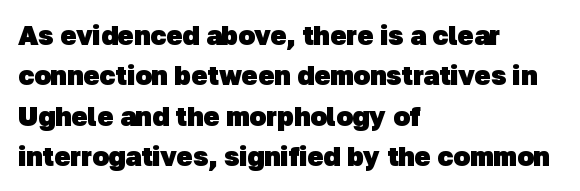
The image shows 27 px bold type; set left-aligned, normal line spacing (1.5x), normal letter spacing, not underlined.
